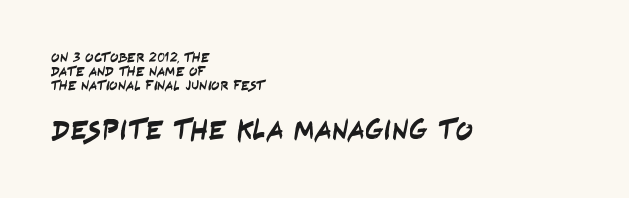
{"serif": "no", "width": "condensed", "stroke_contrast": "low", "x_height": "large", "monospaced": "no", "underline": "no", "align": "left", "line_spacing": "tight", "line_spacing_ratio": 1.0, "letter_spacing": "normal", "letter_spacing_em": 0.0, "larger_block": "second", "size_ratio": 2.07, "glyph_px": 29}
